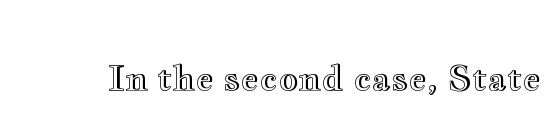
{"italic": "no", "width": "wide", "x_height": "small", "monospaced": "no", "underline": "no", "letter_spacing": "normal", "letter_spacing_em": 0.0, "glyph_px": 35}
